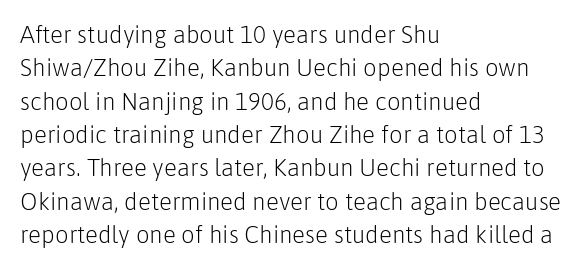
The letterforms sit at book weight or below. Posture: straight, roman, zero tilt. Tracking value appears to be zero — textbook default spacing. The passage shown stacks its lines at a standard gap. Is the block centered? No — it sits flush against the left margin. The foot of each line stays bare and open.
